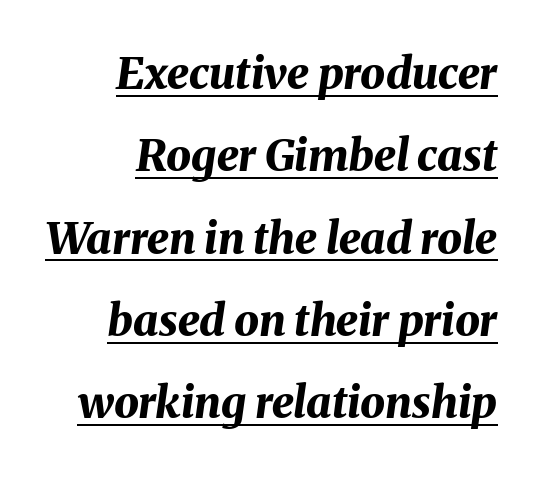
This is oblique type, the kind used for emphasis or titles. Looks like regular typesetting: each glyph gets only the width it needs. Stroke thickness is high; the sample reads as a true bold. You can see a thin bar hugging the bottom of the glyphs.
